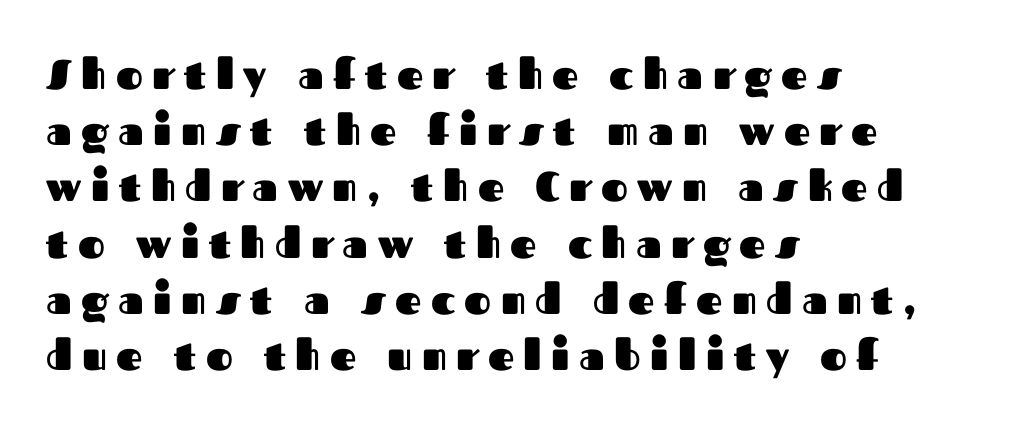
Q: Is the text bold? A: Yes.
Q: Is the text italic (slanted)? A: No, it is upright.
Q: Is the typeface a serif or a sans-serif typeface? A: Sans-serif.
Q: Is the text underlined? A: No.
Q: How is the paragraph aligned? A: Left-aligned.
Q: Is the spacing between letters normal or unusually wide? A: Unusually wide.
Q: Is the spacing between lines tight, normal or loose? A: Normal.
Q: Width (condensed, normal, or wide)? A: Normal.
Q: Stroke contrast? A: Medium.
Q: x-height? A: Medium.
Q: Monospaced? A: No.
